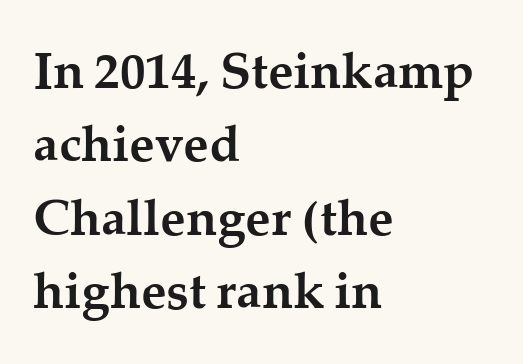
{"serif": "yes", "italic": "no", "bold": "yes", "weight": "semibold", "width": "normal", "stroke_contrast": "medium", "x_height": "medium", "monospaced": "no", "underline": "no", "align": "left", "line_spacing": "normal", "line_spacing_ratio": 1.44, "letter_spacing": "normal", "letter_spacing_em": 0.0, "glyph_px": 51}
